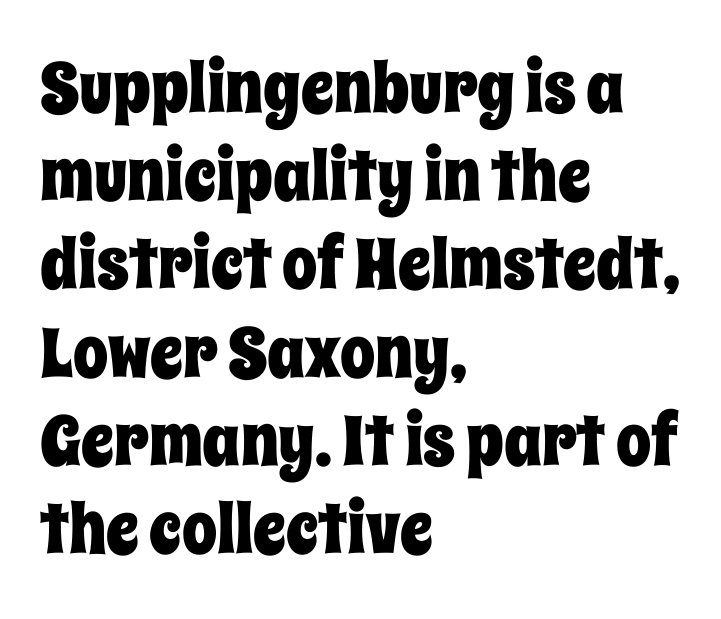
The letters stand upright; this is a roman face. Honestly, the letter spacing is just normal — you wouldn't notice it. Is there much room between lines? A standard amount, neither cramped nor airy. Letters rest on an invisible, unmarked baseline.
